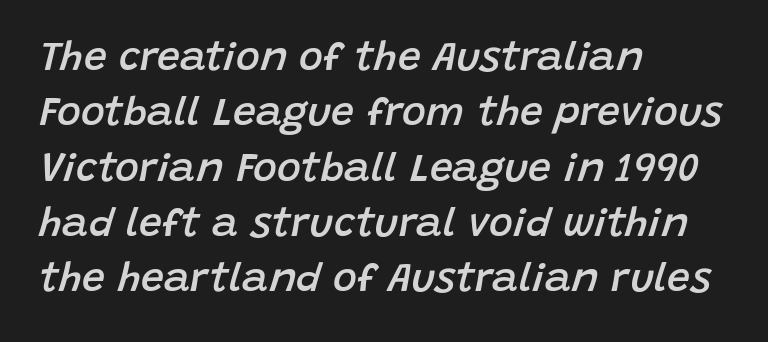
The image shows 41 px semibold type, italic (leaning right); set left-aligned, normal line spacing (1.35x), normal letter spacing, not underlined; low stroke contrast and a large x-height.
